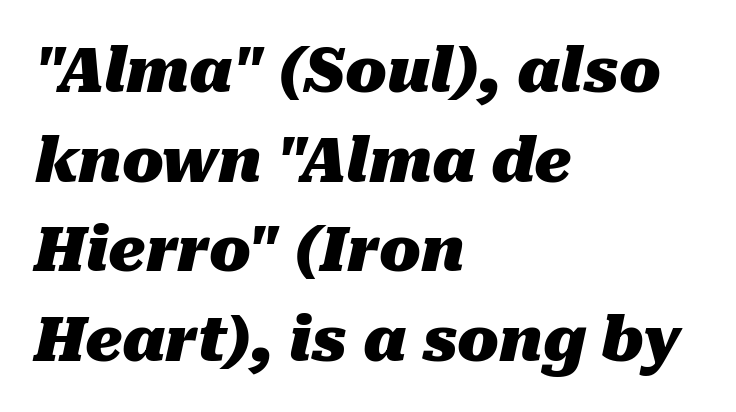
Note the varied advance widths — an 'i' is clearly narrower than an 'm'. Pretty heavy lettering here — definitely bold. Decoration check: the copy has no underline. Observe the lean: these are italic letterforms. Tracking value appears to be zero — textbook default spacing. The passage is arranged the way most books set body copy — flush left.
